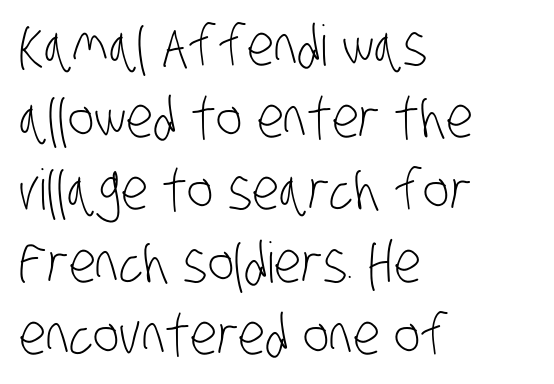
The image shows 56 px light, condensed sans-serif type; set left-aligned, normal line spacing (1.29x), normal letter spacing, not underlined; low stroke contrast and a large x-height.
